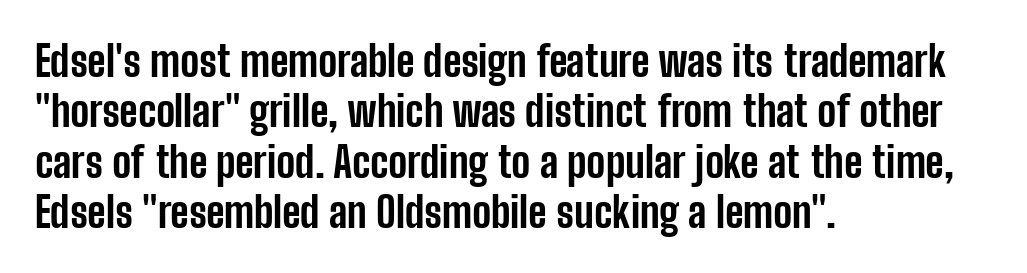
The image shows 42 px bold, condensed sans-serif type, upright; set left-aligned, line spacing 1.2x, normal letter spacing, not underlined; low stroke contrast and a medium x-height.
